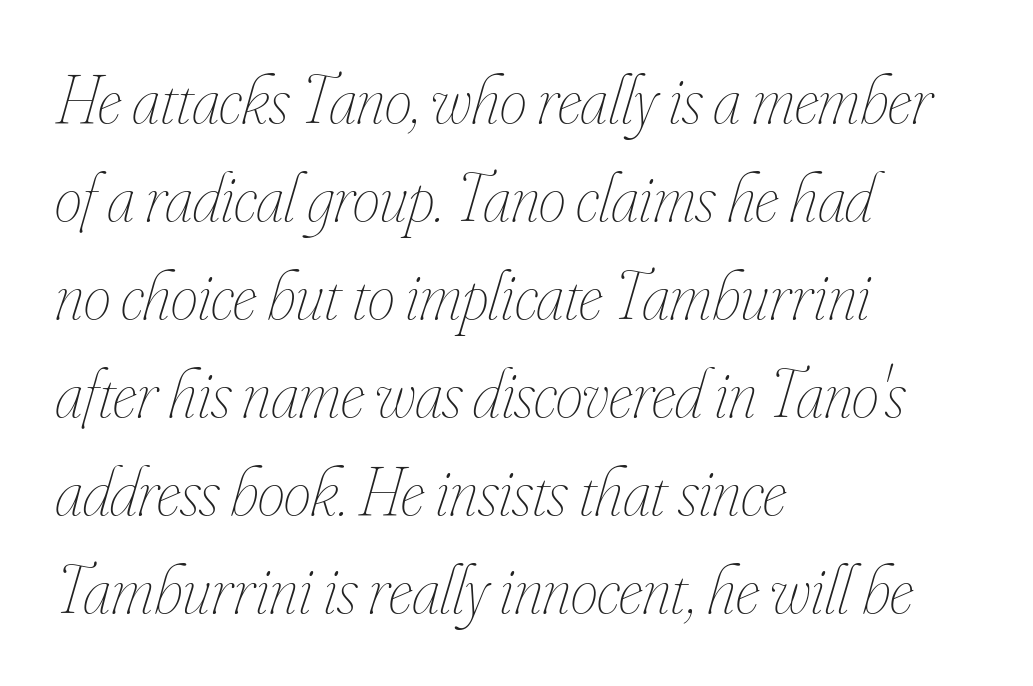
The image shows 69 px thin, condensed type, italic (leaning right); set left-aligned, normal line spacing (1.42x), normal letter spacing, not underlined; low stroke contrast and a small x-height.
